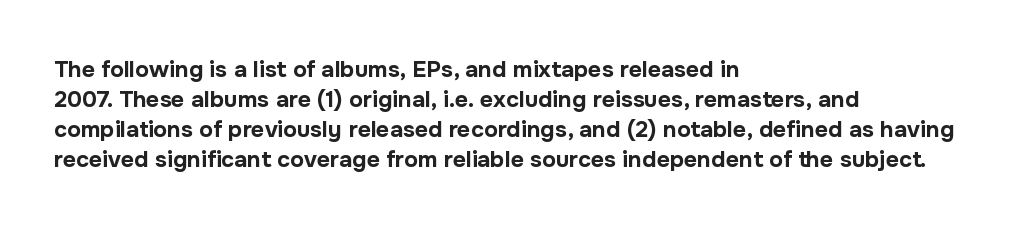
The image shows 23 px bold type, upright; set left-aligned, normal line spacing (1.31x), normal letter spacing, not underlined.
